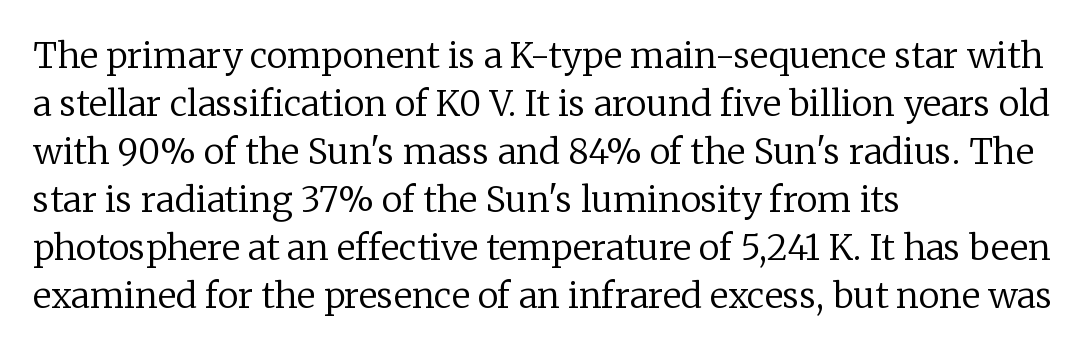
Q: Is the text bold? A: No.
Q: Is the text italic (slanted)? A: No, it is upright.
Q: Is the typeface a serif or a sans-serif typeface? A: Serif.
Q: Is the text underlined? A: No.
Q: How is the paragraph aligned? A: Left-aligned.
Q: Is the spacing between letters normal or unusually wide? A: Normal.
Q: Is the spacing between lines tight, normal or loose? A: Normal.
Q: Width (condensed, normal, or wide)? A: Normal.
Q: Stroke contrast? A: Low.
Q: x-height? A: Medium.
Q: Monospaced? A: No.
